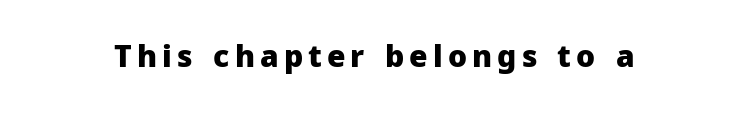
The glyphs in this specimen are sans serif. Anything drawn beneath the words? Only blank space. Posture: upright roman. Is this a fixed-width face? No — the glyphs have proportional, varying widths. A full-strength bold gives these letters their thick strokes.
